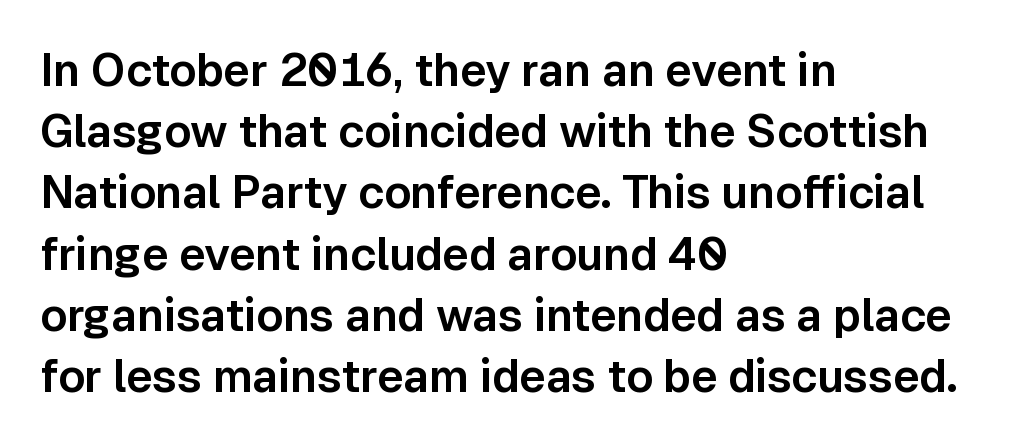
The tracking reads as untouched default to a designer's eye. A sans-serif font was chosen for this passage. Line spacing here is normal. The rag falls on the right side of this text block. The type sits square on the baseline with zero lean. The letters advance in unequal steps, a hallmark of proportional type.
